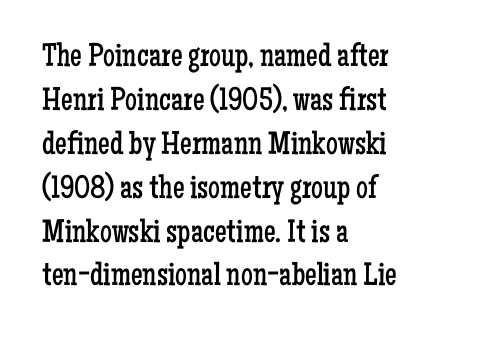
The image shows 33 px regular-weight, condensed serif type, upright; set left-aligned, normal line spacing (1.33x), normal letter spacing, not underlined; low stroke contrast and a medium x-height.
